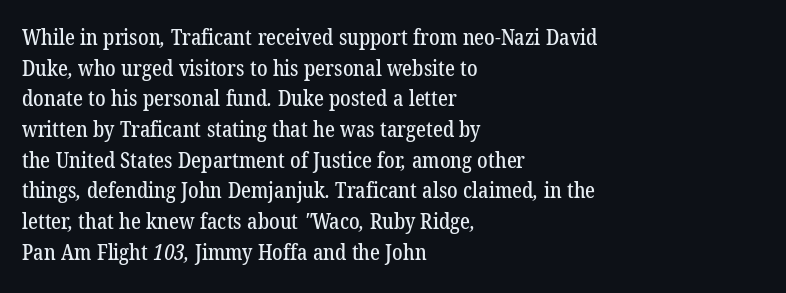
Honestly, the letter spacing is just normal — you wouldn't notice it. Is there much room between lines? A standard amount, neither cramped nor airy. Horizontal alignment here is leftward, the default for most running prose. Glance below the letters and you will spot only blank space.
